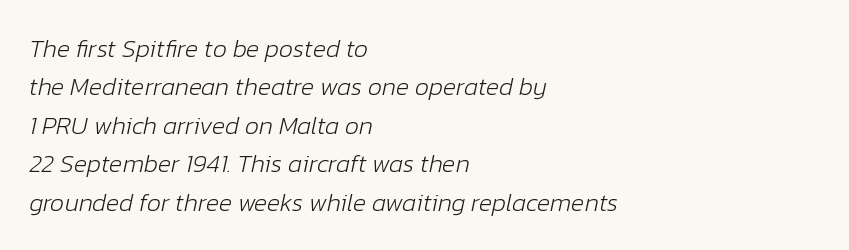
The image shows 25 px text type, italic (leaning right); set left-aligned, normal line spacing (1.54x), normal letter spacing, not underlined.
